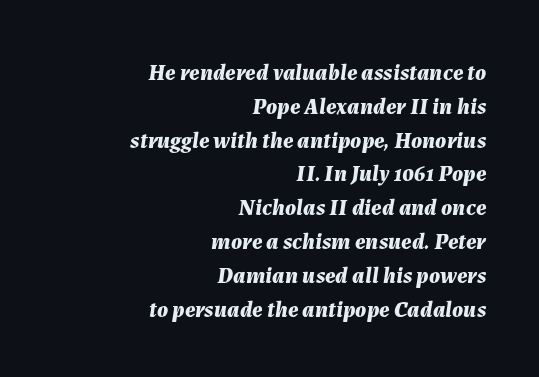
{"italic": "yes", "lean": "right", "slant_degrees": 7, "bold": "yes", "underline": "no", "align": "right", "line_spacing": "normal", "line_spacing_ratio": 1.47, "letter_spacing": "normal", "letter_spacing_em": 0.0, "glyph_px": 23}
